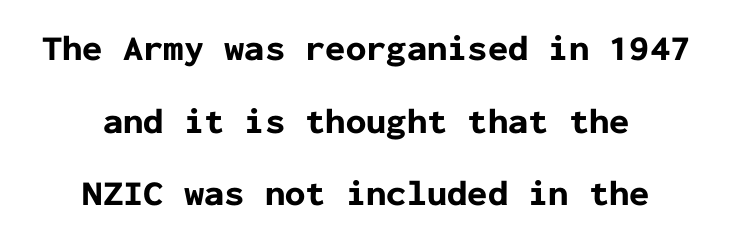
Q: Is the text bold? A: Yes.
Q: Is the text italic (slanted)? A: No, it is upright.
Q: Is the typeface a serif or a sans-serif typeface? A: Sans-serif.
Q: Is the text underlined? A: No.
Q: How is the paragraph aligned? A: Centered.
Q: Is the spacing between letters normal or unusually wide? A: Normal.
Q: Is the spacing between lines tight, normal or loose? A: Loose.
Q: Width (condensed, normal, or wide)? A: Normal.
Q: Stroke contrast? A: Low.
Q: x-height? A: Medium.
Q: Monospaced? A: Yes.
